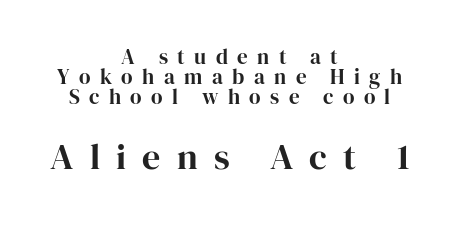
{"serif": "yes", "italic": "no", "width": "normal", "stroke_contrast": "high", "x_height": "medium", "monospaced": "no", "underline": "no", "align": "center", "line_spacing": "tight", "line_spacing_ratio": 0.96, "letter_spacing": "wide", "letter_spacing_em": 0.45, "larger_block": "second", "size_ratio": 1.71, "glyph_px": 36}
